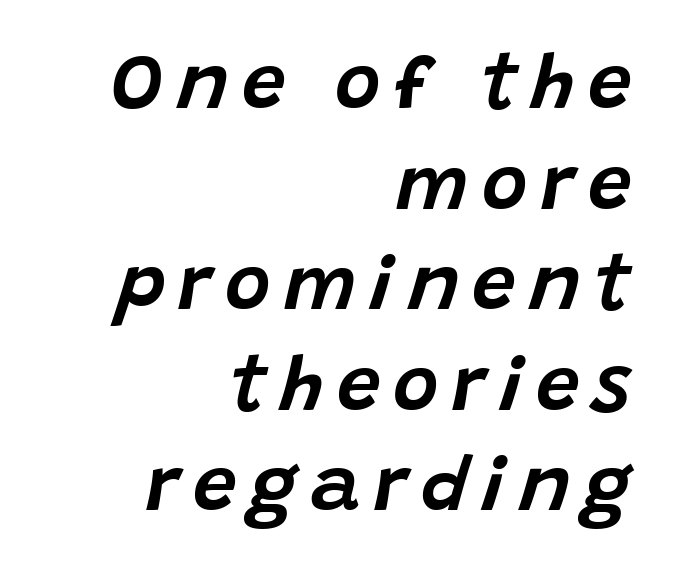
The image shows 78 px text type, italic (leaning right); set right-aligned, normal line spacing (1.29x), not underlined; low stroke contrast and a large x-height.
